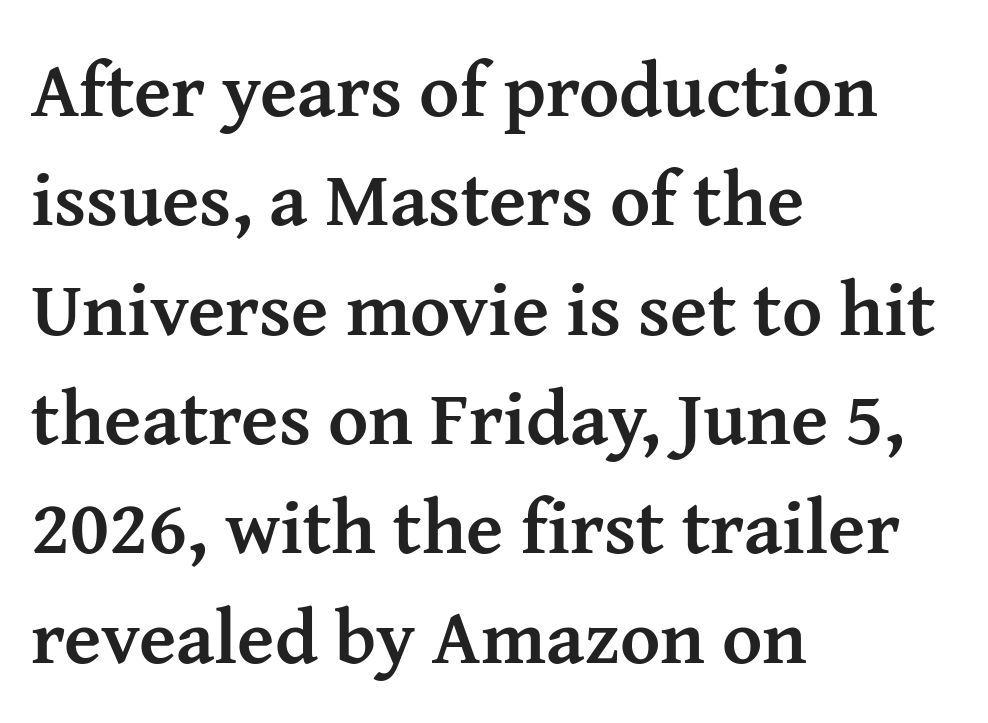
{"serif": "yes", "italic": "no", "bold": "yes", "weight": "semibold", "width": "normal", "stroke_contrast": "medium", "x_height": "medium", "monospaced": "no", "underline": "no", "align": "left", "line_spacing": "normal", "line_spacing_ratio": 1.42, "letter_spacing": "normal", "letter_spacing_em": 0.0, "glyph_px": 77}
